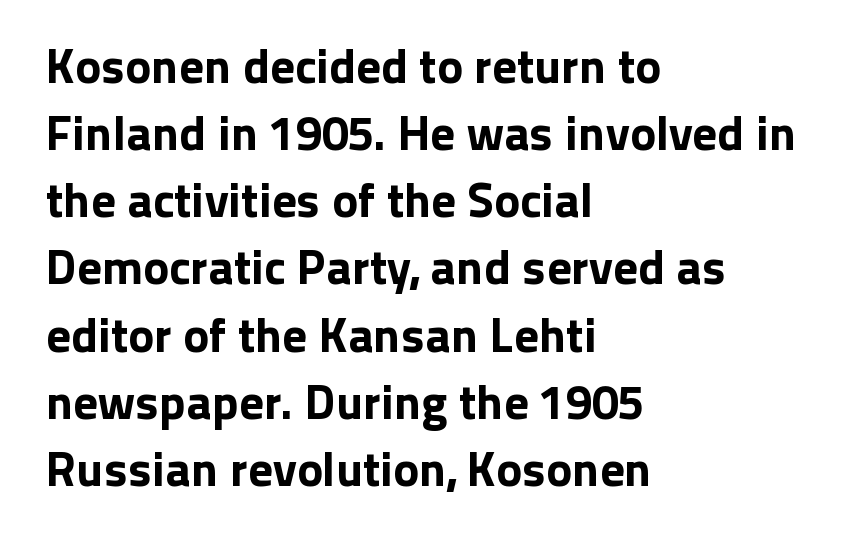
Q: Is the text italic (slanted)? A: No, it is upright.
Q: Is the typeface a serif or a sans-serif typeface? A: Sans-serif.
Q: Is the text underlined? A: No.
Q: How is the paragraph aligned? A: Left-aligned.
Q: Is the spacing between letters normal or unusually wide? A: Normal.
Q: Is the spacing between lines tight, normal or loose? A: Normal.
Q: Width (condensed, normal, or wide)? A: Normal.
Q: Stroke contrast? A: Low.
Q: x-height? A: Medium.
Q: Monospaced? A: No.
